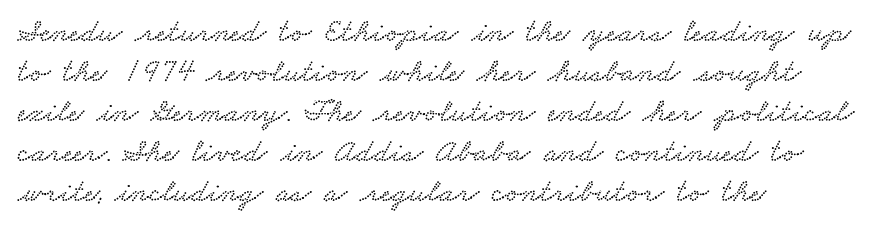
The passage is arranged the way most books set body copy — flush left. This rendering leaves character spacing at its baseline value. Has an underline been added? It has not. The face used here is proportionally spaced, like ordinary book or web type.
